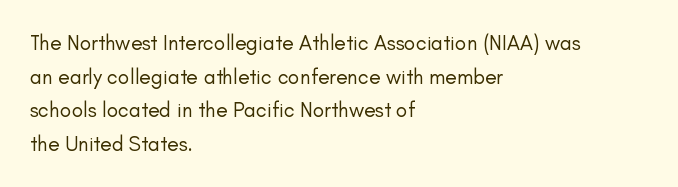
The font's upright variant was chosen for this text. Does the leading feel generous? No, just average. Letters rest on an invisible, unmarked baseline. Heft: none added — not bold. Typeset ragged right — the left edge is the straight one.
